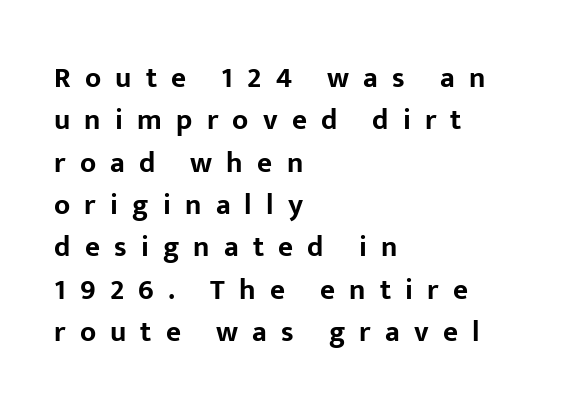
Heft: maximum for text — a bold. Varying glyph widths throughout — classic text-font behaviour. Reading down the block, your eye returns to a fixed left position each line. Here the glyphs are tracked loosely, breaking word shapes into spaced letters. This is the regular roman posture of the typeface. No feet cap the strokes, marking this as sans-serif type.
